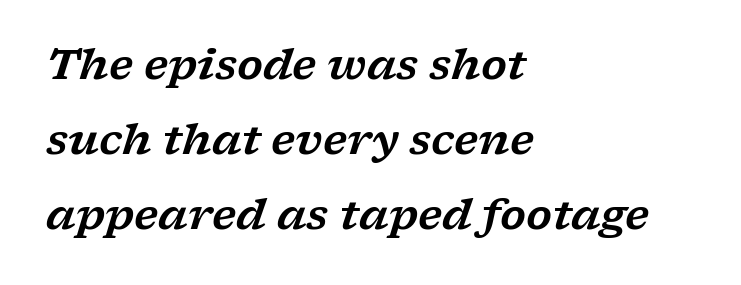
The image shows 42 px wide serif type, italic (leaning right); set left-aligned, line spacing 1.78x, normal letter spacing, not underlined; low stroke contrast and a medium x-height.
